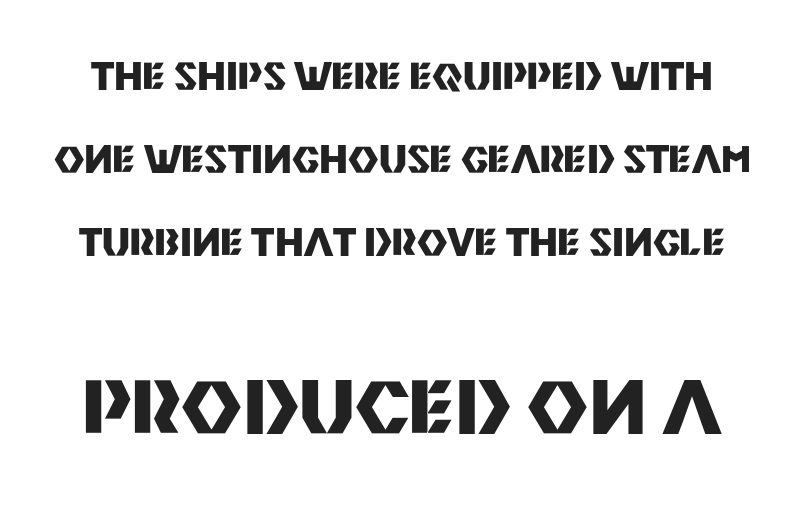
Scale increases going downward across the two blocks. Does the leading feel generous? Absolutely, it's lavish. Note the varied advance widths — an 'i' is clearly narrower than an 'm'. To sum up the face: it is a sans, with no serifs. Characters follow at the spacing the type designer built in.
